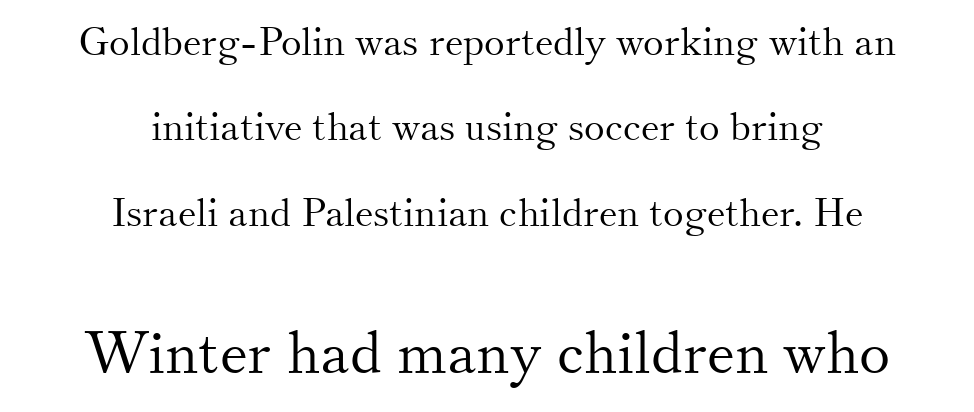
{"serif": "yes", "italic": "no", "bold": "no", "weight": "light", "width": "normal", "stroke_contrast": "medium", "x_height": "small", "monospaced": "no", "underline": "no", "align": "center", "line_spacing": "loose", "line_spacing_ratio": 2.19, "letter_spacing": "normal", "letter_spacing_em": 0.0, "larger_block": "second", "size_ratio": 1.51, "glyph_px": 59}
